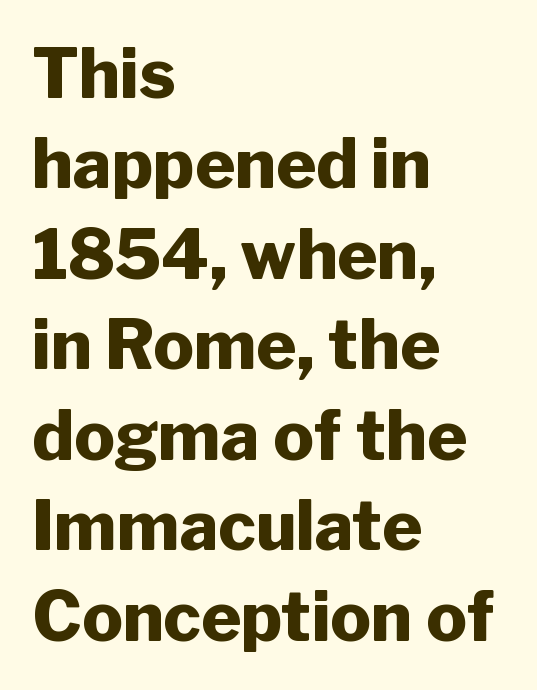
The image shows 68 px heavy sans-serif type, upright; set left-aligned, normal line spacing (1.33x), normal letter spacing, not underlined; low stroke contrast and a medium x-height.
